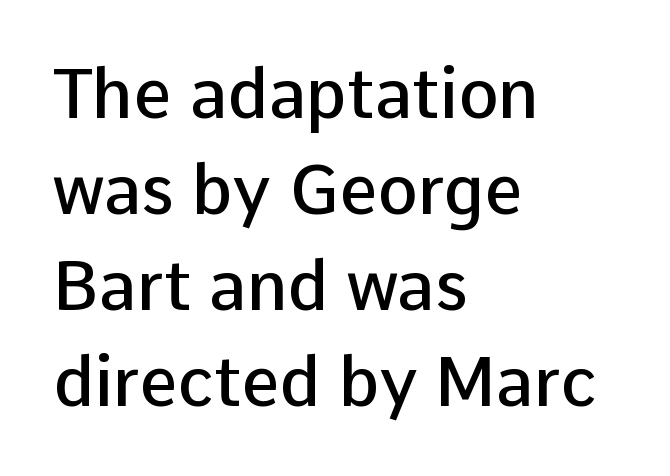
The image shows 68 px semibold sans-serif type, upright; set left-aligned, normal line spacing (1.41x), normal letter spacing, not underlined; low stroke contrast and a medium x-height.
